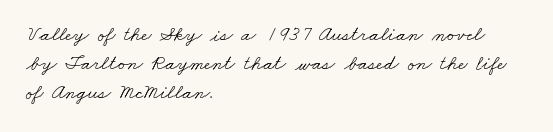
The image shows 21 px text type; set left-aligned, normal line spacing (1.37x), normal letter spacing, not underlined.
